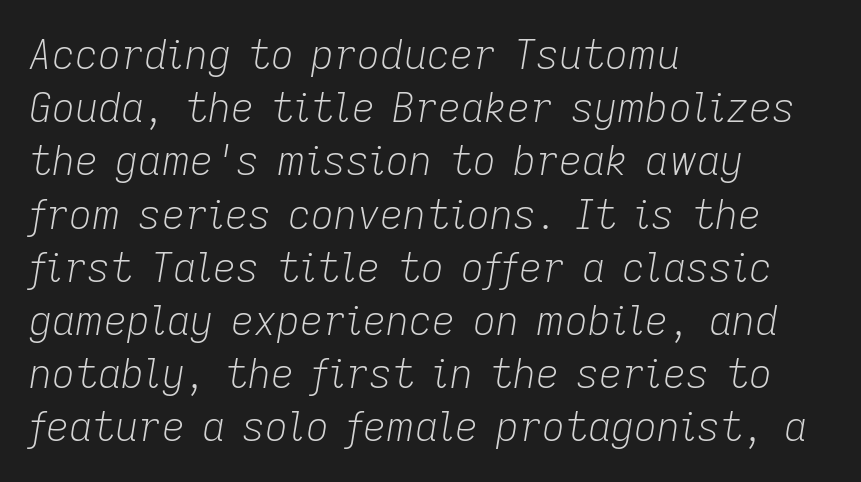
The leading is moderate, giving the passage an even texture. The strokes are not fattened; the text isn't bold. Descender tails drop into unmarked territory. This rendering uses left alignment, leaving the right contour irregular. Style check: oblique. Each word holds together tightly as a unit, with standard inter-letter gaps.
